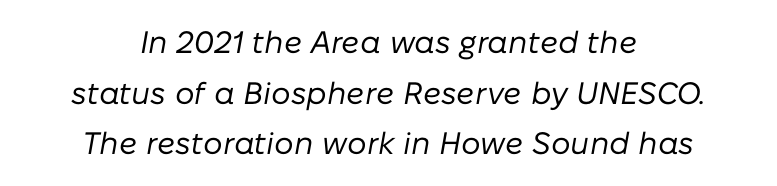
Q: Is the text bold? A: No.
Q: Is the text italic (slanted)? A: Yes, it leans right by about 10 degrees.
Q: Is the text underlined? A: No.
Q: How is the paragraph aligned? A: Centered.
Q: Is the spacing between letters normal or unusually wide? A: Normal.
Q: Is the spacing between lines tight, normal or loose? A: Normal.
Q: Width (condensed, normal, or wide)? A: Normal.
Q: Stroke contrast? A: Low.
Q: x-height? A: Medium.
Q: Monospaced? A: No.
